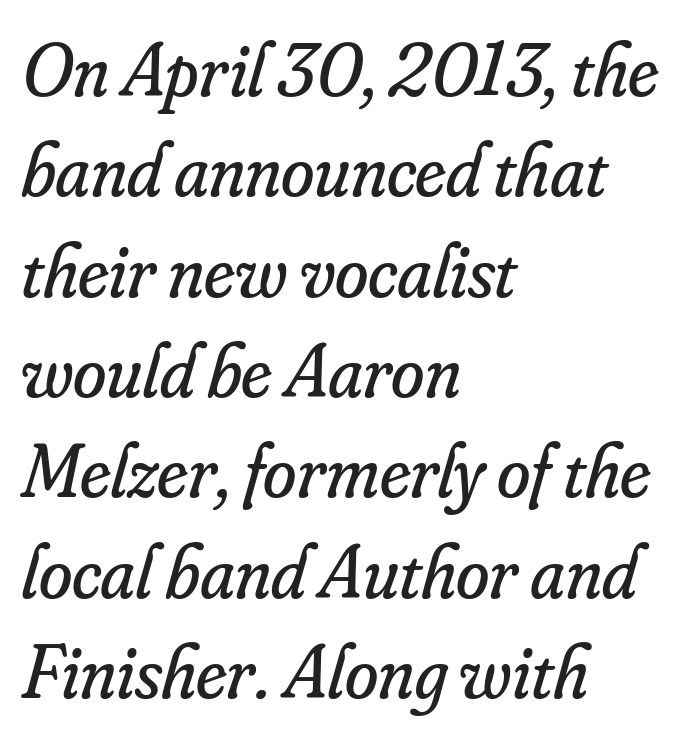
{"serif": "yes", "italic": "yes", "lean": "right", "slant_degrees": 16, "bold": "no", "weight": "regular", "width": "normal", "stroke_contrast": "low", "x_height": "small", "monospaced": "no", "underline": "no", "align": "left", "line_spacing": "normal", "line_spacing_ratio": 1.32, "letter_spacing": "normal", "letter_spacing_em": 0.0, "glyph_px": 76}
